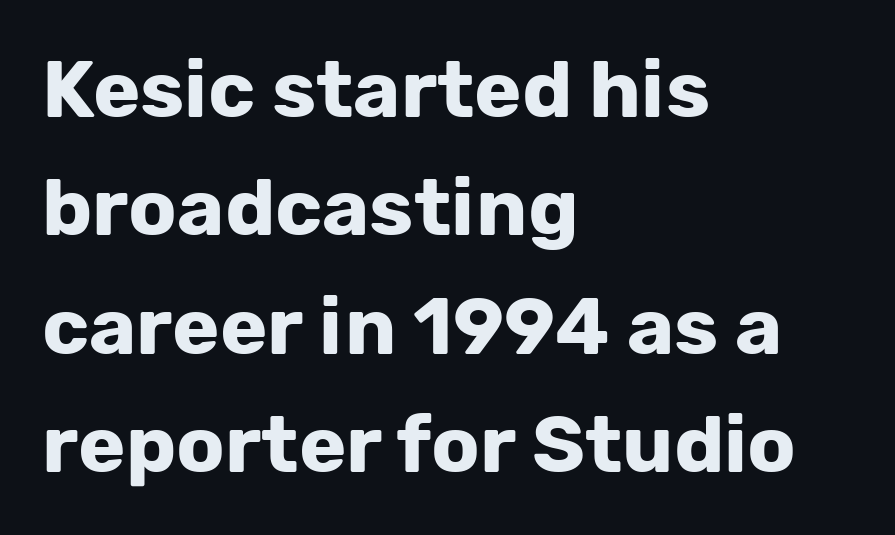
The image shows 80 px bold sans-serif type, upright; set left-aligned, normal line spacing (1.48x), normal letter spacing, not underlined; low stroke contrast and a medium x-height.
